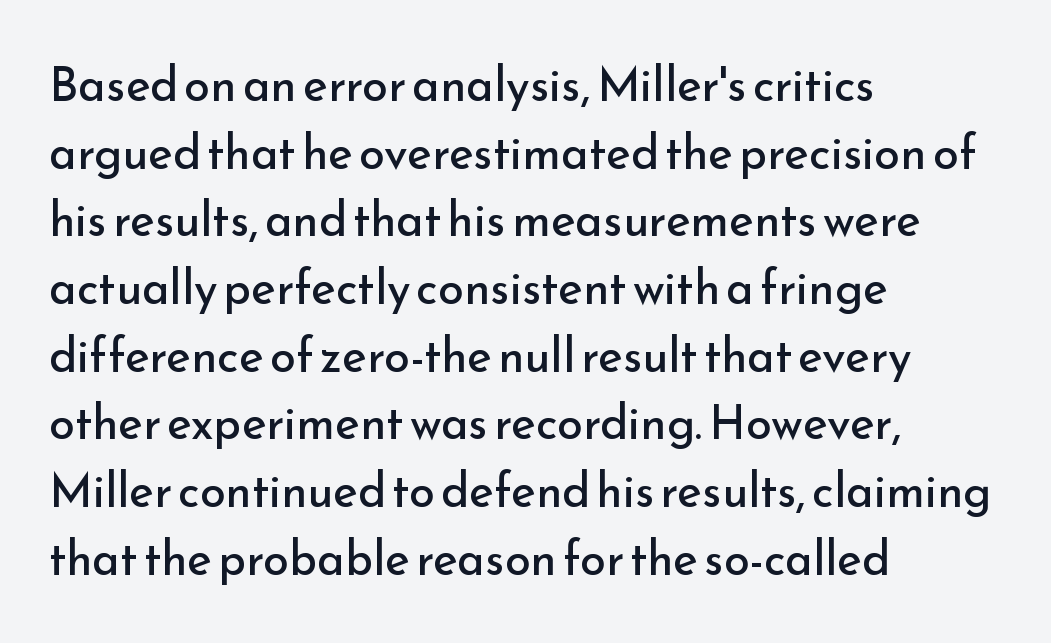
Q: Is the text bold? A: No.
Q: Is the text italic (slanted)? A: No, it is upright.
Q: Is the typeface a serif or a sans-serif typeface? A: Sans-serif.
Q: Is the text underlined? A: No.
Q: How is the paragraph aligned? A: Left-aligned.
Q: Is the spacing between letters normal or unusually wide? A: Normal.
Q: Is the spacing between lines tight, normal or loose? A: Normal.
Q: Width (condensed, normal, or wide)? A: Normal.
Q: Stroke contrast? A: Low.
Q: x-height? A: Small.
Q: Monospaced? A: No.
